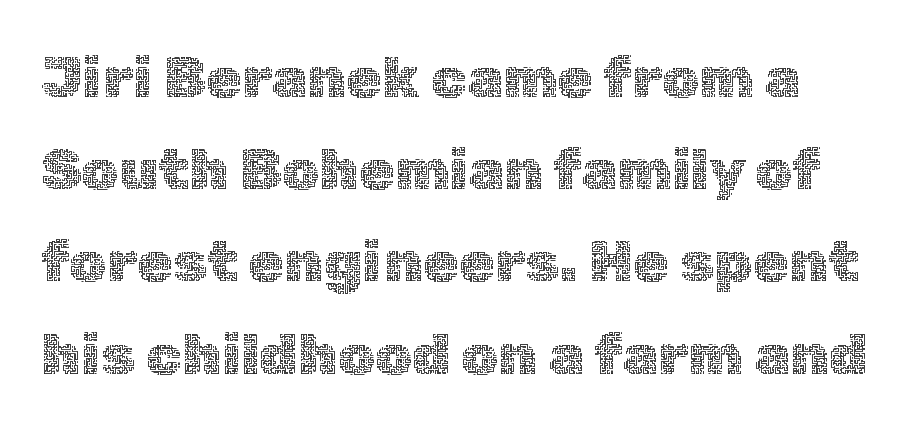
Interline gaps are of average width in this sample. The foot of each line stays bare and open. Do the characters align in a grid? No, the font is proportional. The gaps between neighbouring characters are ordinary and unremarkable. Weight: in the light-to-regular range.
